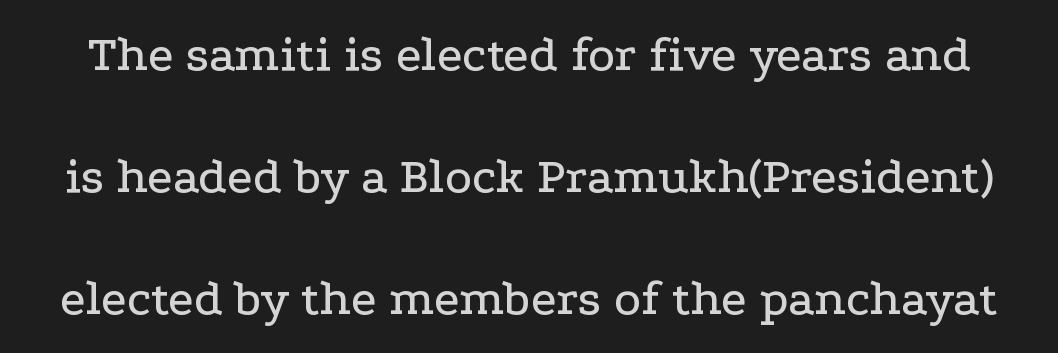
Q: Is the text italic (slanted)? A: No, it is upright.
Q: Is the typeface a serif or a sans-serif typeface? A: Serif.
Q: Is the text underlined? A: No.
Q: Is the spacing between letters normal or unusually wide? A: Normal.
Q: Is the spacing between lines tight, normal or loose? A: Loose.
Q: Width (condensed, normal, or wide)? A: Wide.
Q: Stroke contrast? A: Low.
Q: x-height? A: Medium.
Q: Monospaced? A: No.
